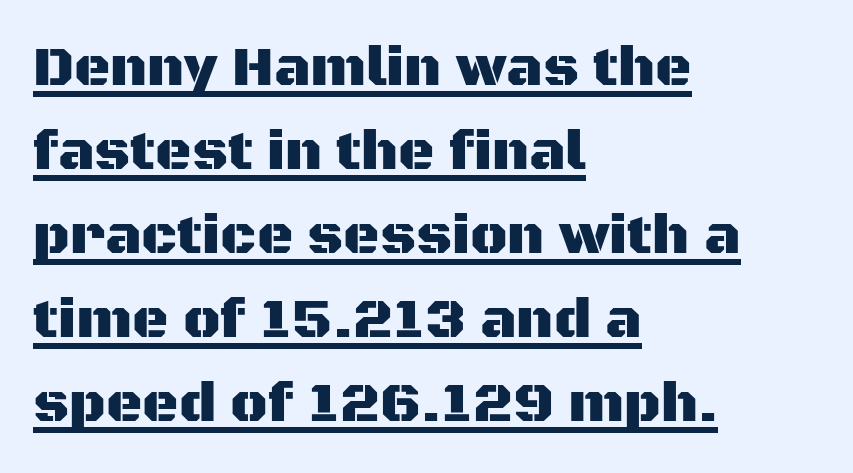
Does a line run under the words? Yes, clearly. Words appear dense and cohesive because spacing is normal. Every character sits straight up, as roman type does. This sample uses a sans-serif face.
